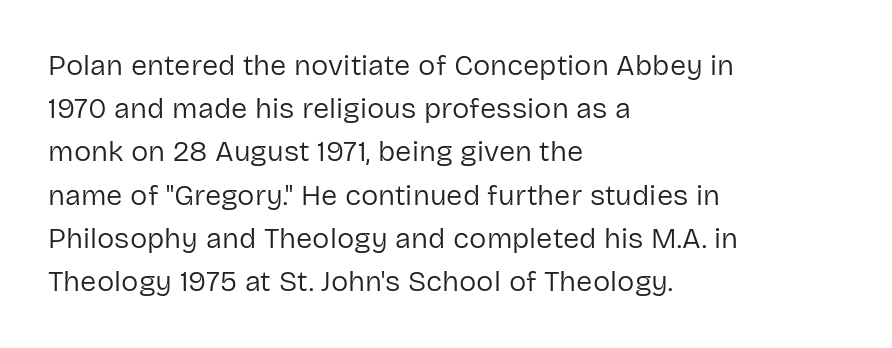
Q: Is the text bold? A: No.
Q: Is the text italic (slanted)? A: No, it is upright.
Q: Is the typeface a serif or a sans-serif typeface? A: Sans-serif.
Q: Is the text underlined? A: No.
Q: How is the paragraph aligned? A: Left-aligned.
Q: Is the spacing between letters normal or unusually wide? A: Normal.
Q: Is the spacing between lines tight, normal or loose? A: Normal.
Q: Width (condensed, normal, or wide)? A: Normal.
Q: Stroke contrast? A: Low.
Q: x-height? A: Medium.
Q: Monospaced? A: No.
